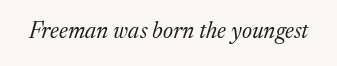
{"italic": "yes", "lean": "right", "slant_degrees": 17, "bold": "no", "underline": "no", "letter_spacing": "normal", "letter_spacing_em": 0.0, "glyph_px": 23}
